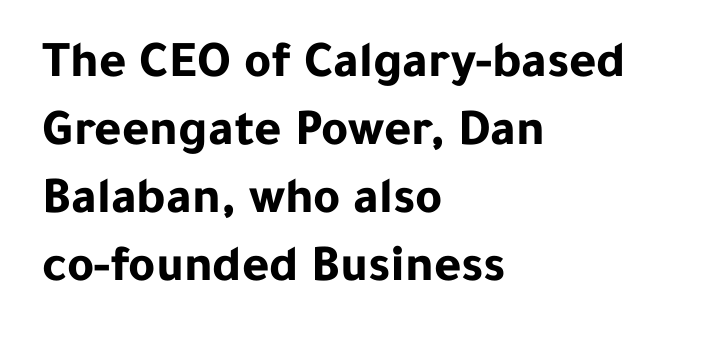
Is the letter spacing exaggerated? No — it looks like the ordinary default. The space directly below the letters is spotless. This is the regular roman posture of the typeface. How would I describe the line gaps? Plain and ordinary. The letters advance in unequal steps, a hallmark of proportional type.
